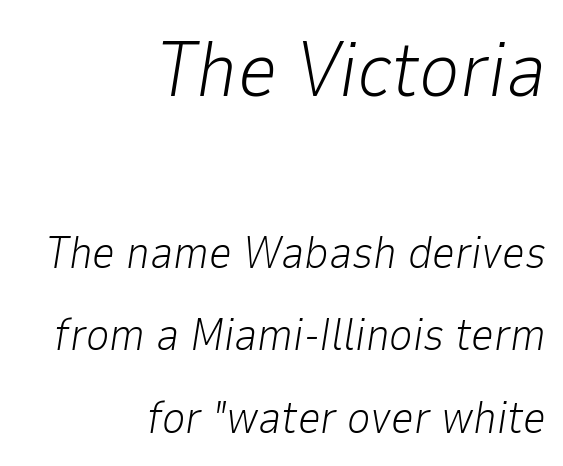
The image shows 78 px light type, italic (leaning right); set right-aligned, line spacing 1.83x, normal letter spacing, not underlined; the first (top) block is 1.73x larger; low stroke contrast and a medium x-height.
